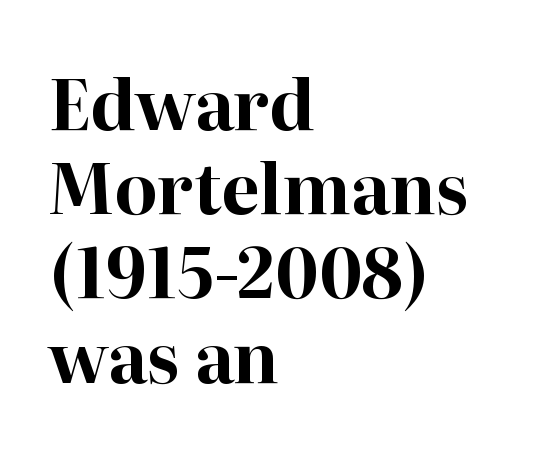
{"serif": "yes", "italic": "no", "bold": "yes", "weight": "bold", "width": "normal", "stroke_contrast": "high", "x_height": "medium", "monospaced": "no", "underline": "no", "align": "left", "line_spacing_ratio": 1.22, "letter_spacing": "normal", "letter_spacing_em": 0.0, "glyph_px": 69}
